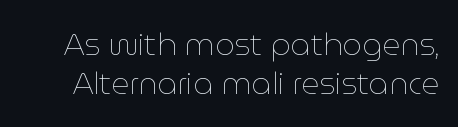
{"italic": "no", "bold": "no", "weight": "thin", "width": "normal", "stroke_contrast": "low", "x_height": "medium", "monospaced": "no", "underline": "no", "line_spacing": "normal", "line_spacing_ratio": 1.25, "letter_spacing": "normal", "letter_spacing_em": 0.0, "glyph_px": 31}
